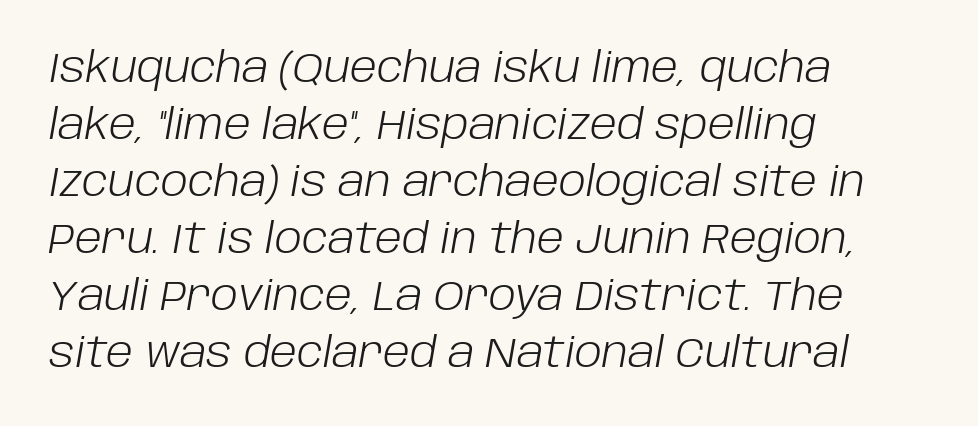
{"italic": "yes", "lean": "right", "slant_degrees": 10, "bold": "no", "weight": "light", "width": "normal", "stroke_contrast": "low", "x_height": "large", "monospaced": "no", "underline": "no", "align": "left", "line_spacing": "normal", "line_spacing_ratio": 1.39, "letter_spacing": "normal", "letter_spacing_em": 0.0, "glyph_px": 41}
